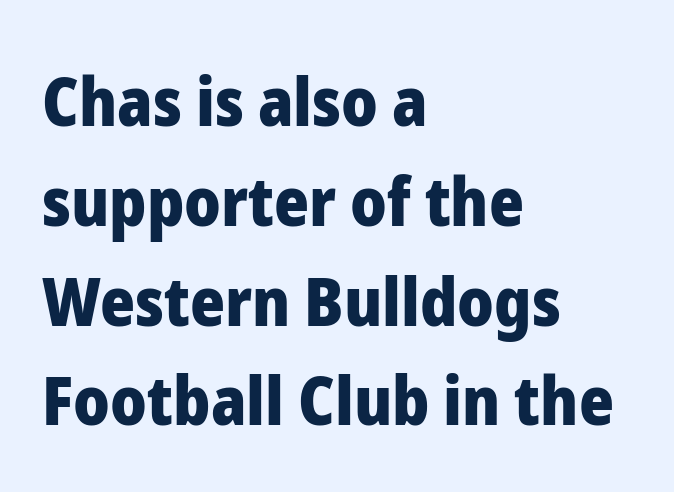
{"serif": "no", "italic": "no", "bold": "yes", "weight": "heavy", "width": "normal", "stroke_contrast": "low", "x_height": "medium", "monospaced": "no", "underline": "no", "align": "left", "line_spacing": "normal", "line_spacing_ratio": 1.49, "letter_spacing": "normal", "letter_spacing_em": 0.0, "glyph_px": 67}
